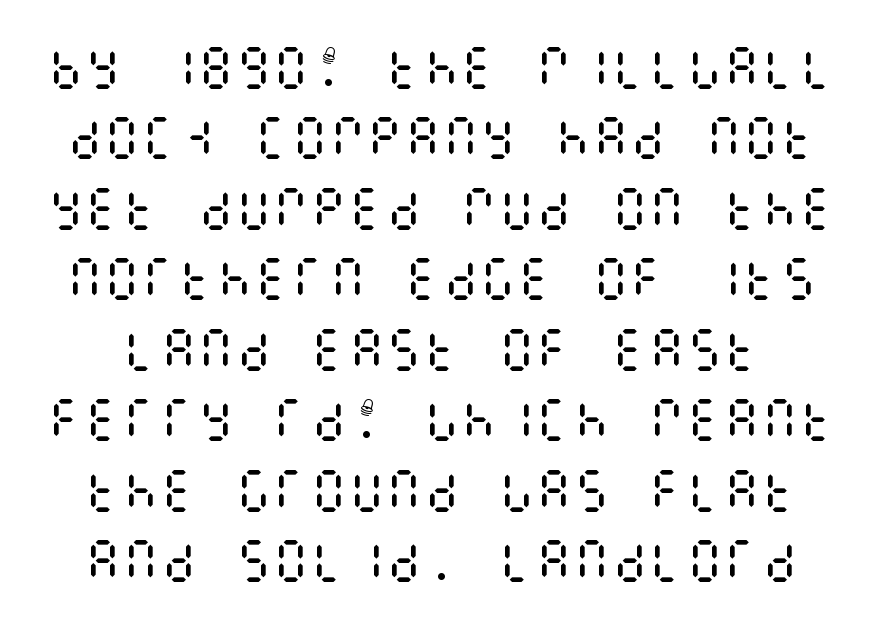
{"italic": "no", "bold": "no", "weight": "regular", "width": "condensed", "stroke_contrast": "medium", "x_height": "large", "underline": "no", "line_spacing": "normal", "line_spacing_ratio": 1.5, "letter_spacing": "normal", "letter_spacing_em": 0.0, "glyph_px": 47}
